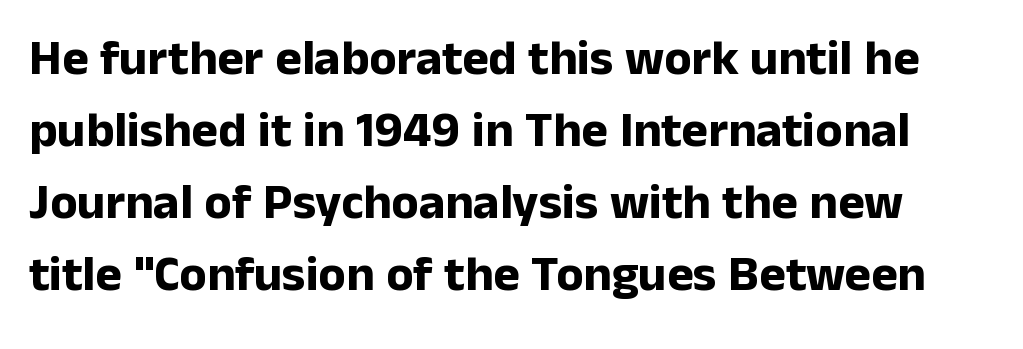
Q: Is the text bold? A: Yes.
Q: Is the text italic (slanted)? A: No, it is upright.
Q: Is the typeface a serif or a sans-serif typeface? A: Sans-serif.
Q: Is the text underlined? A: No.
Q: Is the spacing between letters normal or unusually wide? A: Normal.
Q: Is the spacing between lines tight, normal or loose? A: Normal.
Q: Width (condensed, normal, or wide)? A: Normal.
Q: Stroke contrast? A: Low.
Q: x-height? A: Medium.
Q: Monospaced? A: No.
